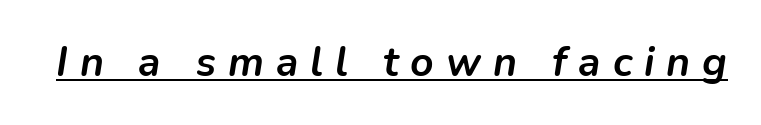
{"italic": "yes", "lean": "right", "slant_degrees": 9, "bold": "yes", "weight": "semibold", "width": "normal", "stroke_contrast": "low", "x_height": "medium", "monospaced": "no", "underline": "yes", "letter_spacing": "wide", "letter_spacing_em": 0.29, "glyph_px": 41}
